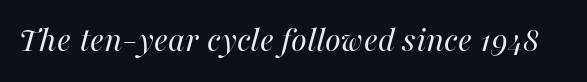
The image shows 36 px regular-weight type, italic (leaning right); set normal letter spacing, not underlined; high stroke contrast and a medium x-height.
